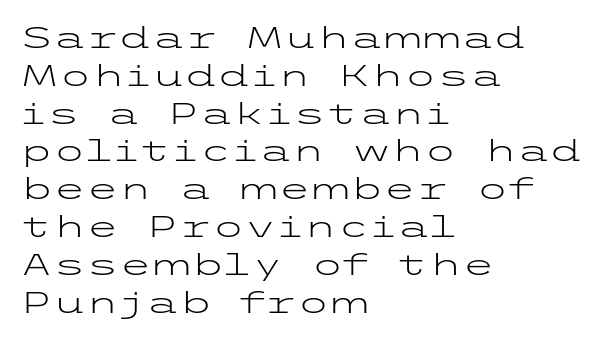
A typesetter would call this leading conventional body-copy spacing. Tracking here is standard; glyphs follow each other at the usual distance. Tall strokes in this sample are plumb rather than angled. The gap between lines stays unmarked.
